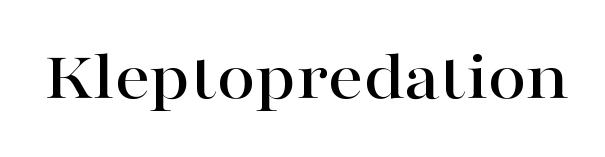
Is this a sans? No — the strokes have serifs. Check under the words: just untouched page. This sample has the flowing, uneven cadence of proportional lettering. Style check: upright.
